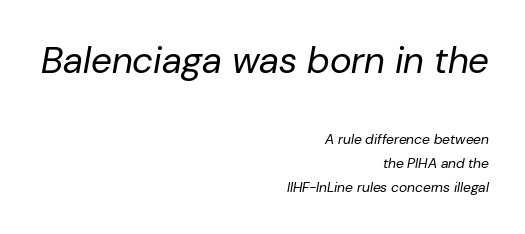
The image shows 37 px regular-weight type, italic (leaning right); set right-aligned, line spacing 1.73x, normal letter spacing, not underlined; the first (top) block is 2.64x larger; low stroke contrast and a medium x-height.
